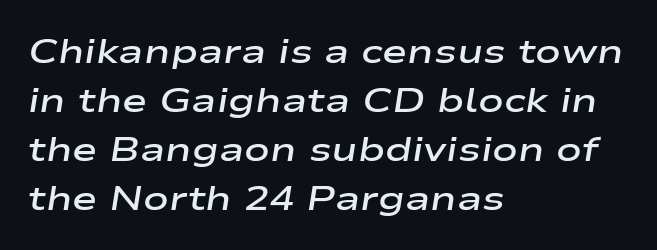
Caption: semibold face, moderately heavy strokes. Just letters on the line, the space beneath them empty. The passage shown is typed in a proportional face where columns would drift. How would I describe the line gaps? Plain and ordinary. Does extra space separate the letters? No, they use regular spacing. These lines are set flush left with a ragged right edge.
